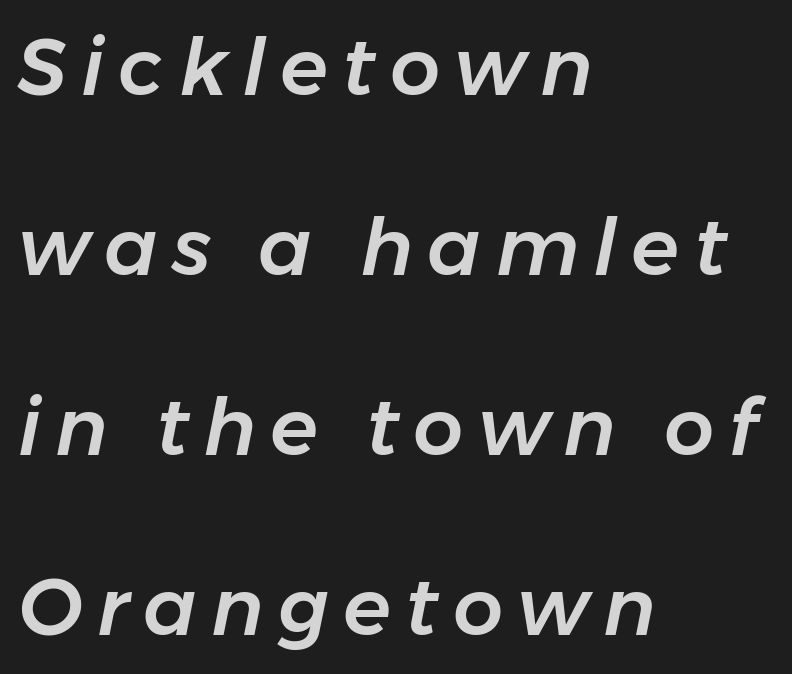
The image shows 79 px text type, italic (leaning right); set left-aligned, loose line spacing (2.28x), not underlined; low stroke contrast and a medium x-height.
